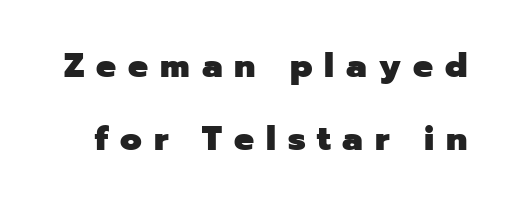
Q: Is the text bold? A: Yes.
Q: Is the text italic (slanted)? A: No, it is upright.
Q: Is the typeface a serif or a sans-serif typeface? A: Sans-serif.
Q: Is the text underlined? A: No.
Q: Is the spacing between letters normal or unusually wide? A: Unusually wide.
Q: Is the spacing between lines tight, normal or loose? A: Loose.
Q: Width (condensed, normal, or wide)? A: Normal.
Q: Stroke contrast? A: Low.
Q: x-height? A: Medium.
Q: Monospaced? A: No.
